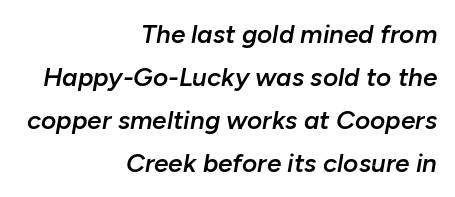
{"italic": "yes", "lean": "right", "slant_degrees": 10, "bold": "semi", "underline": "no", "align": "right", "line_spacing": "normal", "line_spacing_ratio": 1.65, "letter_spacing": "normal", "letter_spacing_em": 0.0, "glyph_px": 26}
